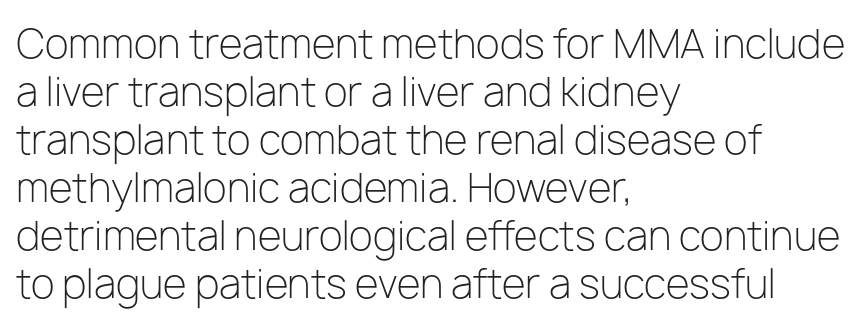
No italicization has been applied; the sample stays upright. Spacing verdict: proportional, widths tailored to each character. The type is set solid horizontally, with unmodified tracking. The passage shown is typeset with a sans-serif family. Compared with a centered layout, this one pins lines to the left instead. Quick note: underline off.
